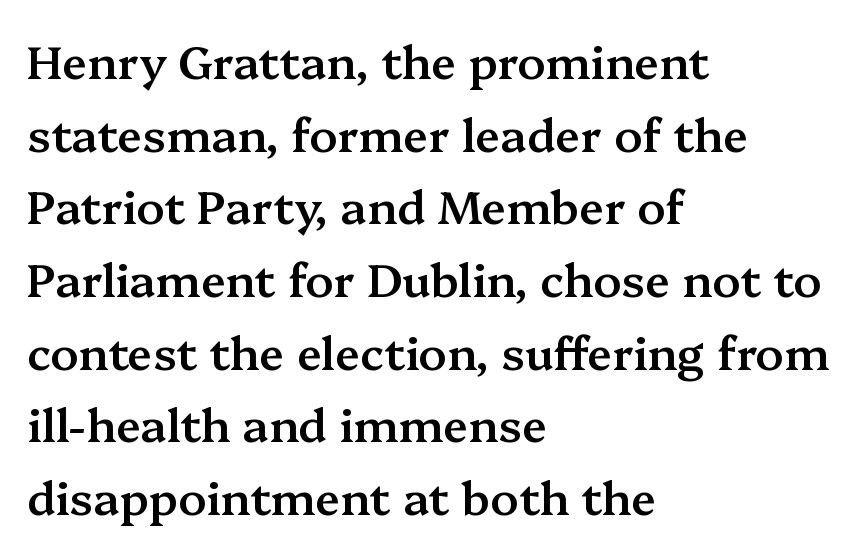
{"serif": "yes", "italic": "no", "bold": "semi", "weight": "semibold", "width": "normal", "stroke_contrast": "medium", "x_height": "medium", "monospaced": "no", "underline": "no", "align": "left", "line_spacing": "normal", "line_spacing_ratio": 1.58, "letter_spacing": "normal", "letter_spacing_em": 0.0, "glyph_px": 46}
